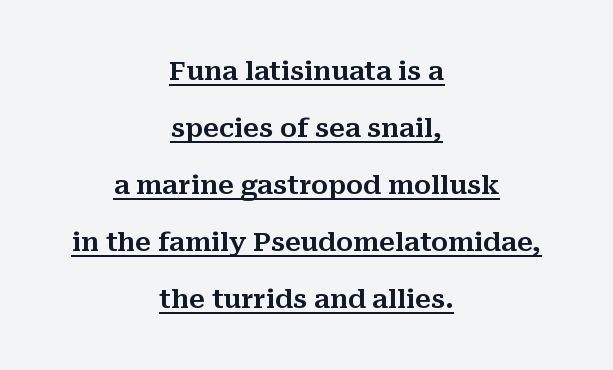
The image shows 26 px text type, upright; set centered, loose line spacing (2.19x), normal letter spacing, underlined.
